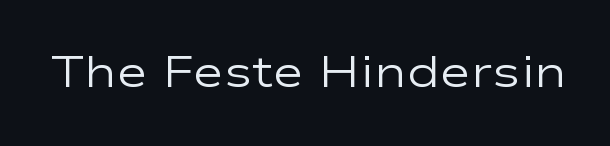
Q: Is the text bold? A: No.
Q: Is the text italic (slanted)? A: No, it is upright.
Q: Is the typeface a serif or a sans-serif typeface? A: Sans-serif.
Q: Is the text underlined? A: No.
Q: Is the spacing between letters normal or unusually wide? A: Normal.
Q: Width (condensed, normal, or wide)? A: Wide.
Q: Stroke contrast? A: Low.
Q: x-height? A: Medium.
Q: Monospaced? A: No.
